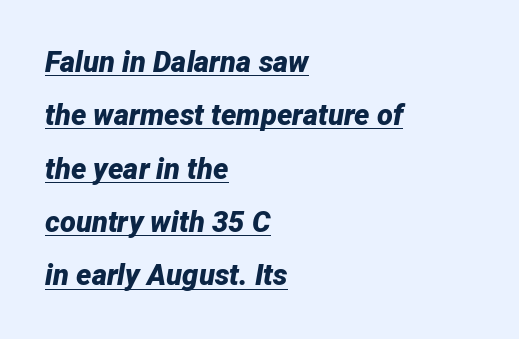
The font's italic variant was chosen for this text. Tracking value appears to be zero — textbook default spacing. Underline: present. You could not count columns in this text — the font is proportionally spaced. Is the type bold? Yes — the strokes are clearly thick and heavy. This rendering uses left alignment, leaving the right contour irregular.
